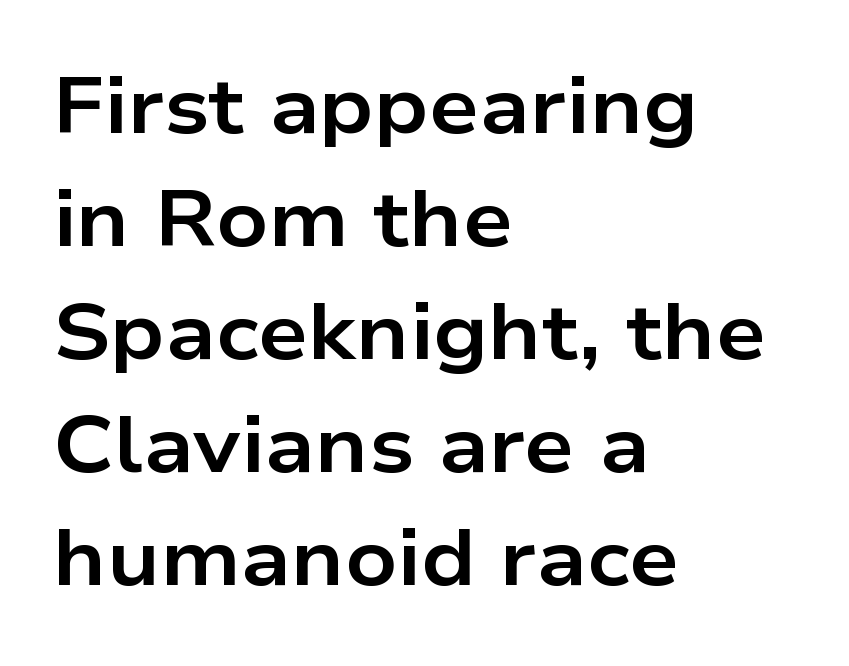
{"serif": "no", "italic": "no", "bold": "yes", "weight": "bold", "width": "wide", "stroke_contrast": "low", "x_height": "medium", "monospaced": "no", "underline": "no", "align": "left", "line_spacing": "normal", "line_spacing_ratio": 1.43, "letter_spacing": "normal", "letter_spacing_em": 0.0, "glyph_px": 79}
